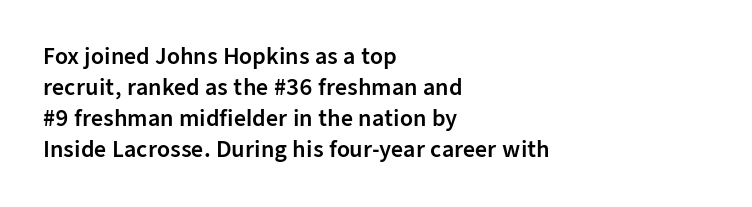
Q: Is the text italic (slanted)? A: No, it is upright.
Q: Is the text underlined? A: No.
Q: How is the paragraph aligned? A: Left-aligned.
Q: Is the spacing between letters normal or unusually wide? A: Normal.
Q: Is the spacing between lines tight, normal or loose? A: Normal.
